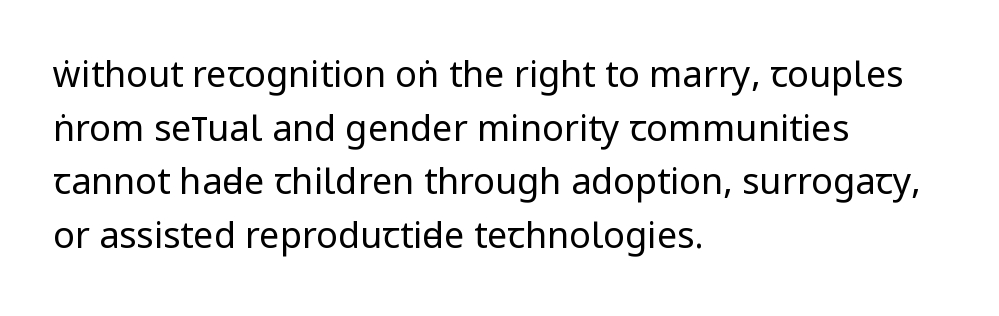
The image shows 36 px regular-weight, condensed sans-serif type, upright; set left-aligned, normal line spacing (1.49x), normal letter spacing, not underlined; low stroke contrast.
